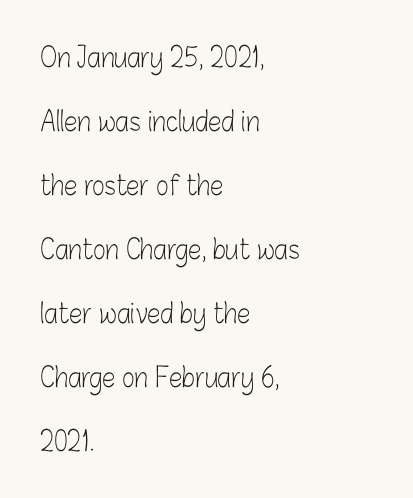
Q: Is the text bold? A: No.
Q: Is the text italic (slanted)? A: No, it is upright.
Q: Is the text underlined? A: No.
Q: How is the paragraph aligned? A: Left-aligned.
Q: Is the spacing between letters normal or unusually wide? A: Normal.
Q: Is the spacing between lines tight, normal or loose? A: Loose.
